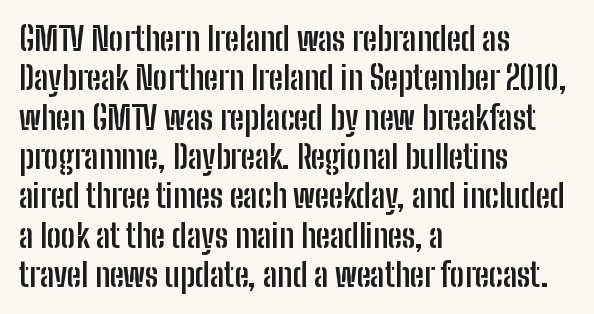
Anything drawn beneath the words? Only blank space. Type style note: lacks serifs. The characters look thick and weighty, a clear bold. The tracking reads as untouched default to a designer's eye. The lettering holds an erect, upright posture throughout.
